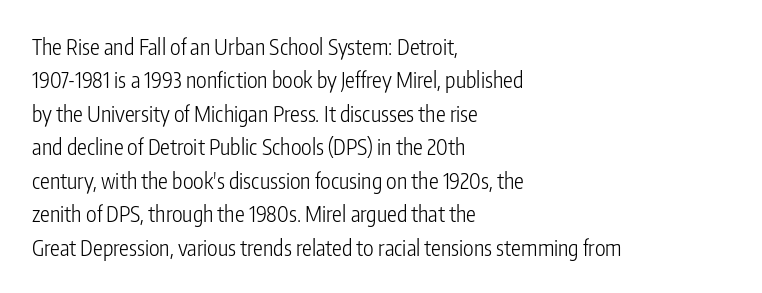
Summary of vertical rhythm: regular, with standard interline spacing. No extra ink here — the face is not bold. Quick note: not italic, upright. Horizontal alignment here is leftward, the default for most running prose.
